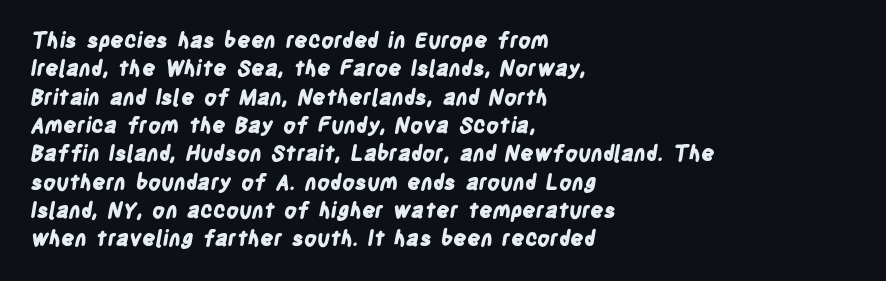
Q: Is the text bold? A: Yes.
Q: Is the text underlined? A: No.
Q: How is the paragraph aligned? A: Left-aligned.
Q: Is the spacing between letters normal or unusually wide? A: Normal.
Q: Is the spacing between lines tight, normal or loose? A: Normal.
